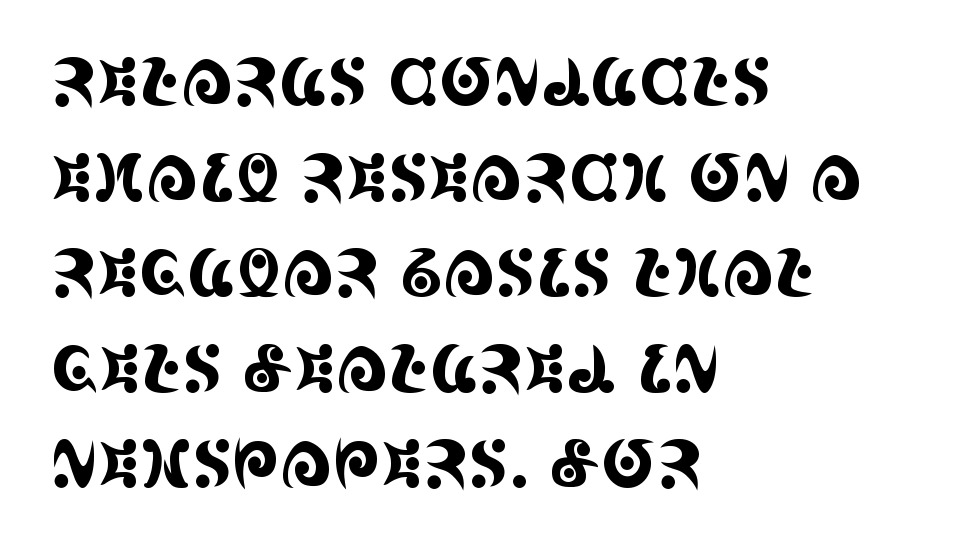
The space beneath each line is pristine and unruled. Reading down the column, the eye jumps a familiar distance to each next line. Nobody touched the tracking dial on this one. Do the letters lean? They stand straight.
